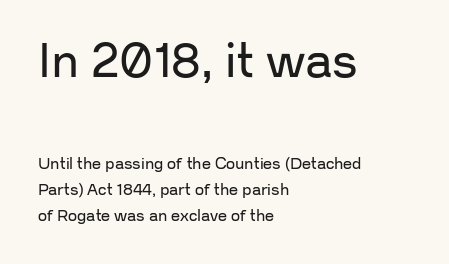
{"serif": "no", "italic": "no", "bold": "no", "weight": "regular", "width": "normal", "stroke_contrast": "low", "x_height": "medium", "monospaced": "no", "underline": "no", "align": "left", "line_spacing": "normal", "line_spacing_ratio": 1.65, "letter_spacing": "normal", "letter_spacing_em": 0.0, "larger_block": "first", "size_ratio": 3.0, "glyph_px": 48}
